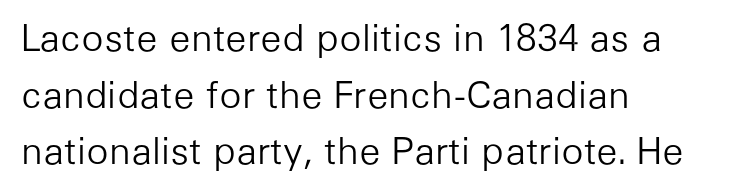
Q: Is the text bold? A: No.
Q: Is the text italic (slanted)? A: No, it is upright.
Q: Is the typeface a serif or a sans-serif typeface? A: Sans-serif.
Q: Is the text underlined? A: No.
Q: How is the paragraph aligned? A: Left-aligned.
Q: Is the spacing between letters normal or unusually wide? A: Normal.
Q: Is the spacing between lines tight, normal or loose? A: Normal.
Q: Width (condensed, normal, or wide)? A: Normal.
Q: Stroke contrast? A: Low.
Q: x-height? A: Medium.
Q: Monospaced? A: No.
